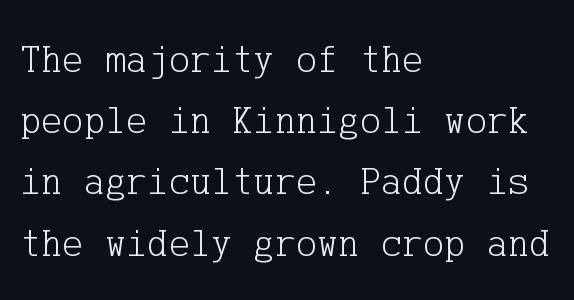
The image shows 40 px light serif type, upright; set left-aligned, normal line spacing (1.53x), normal letter spacing, not underlined; low stroke contrast and a medium x-height.
